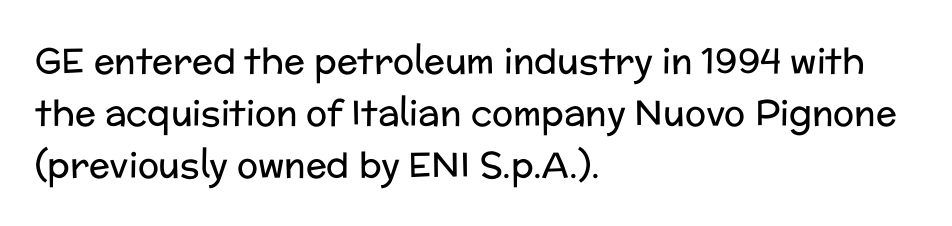
{"serif": "no", "italic": "no", "bold": "no", "weight": "regular", "width": "normal", "stroke_contrast": "low", "x_height": "medium", "monospaced": "no", "underline": "no", "align": "left", "line_spacing": "normal", "line_spacing_ratio": 1.49, "letter_spacing": "normal", "letter_spacing_em": 0.0, "glyph_px": 35}
